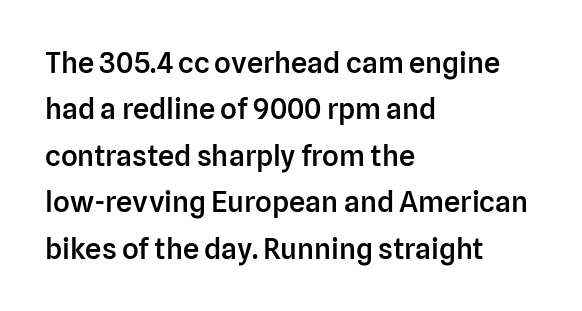
Q: Is the text bold? A: Semi-bold.
Q: Is the text italic (slanted)? A: No, it is upright.
Q: Is the typeface a serif or a sans-serif typeface? A: Sans-serif.
Q: Is the text underlined? A: No.
Q: How is the paragraph aligned? A: Left-aligned.
Q: Is the spacing between letters normal or unusually wide? A: Normal.
Q: Is the spacing between lines tight, normal or loose? A: Normal.
Q: Width (condensed, normal, or wide)? A: Normal.
Q: Stroke contrast? A: Low.
Q: x-height? A: Medium.
Q: Monospaced? A: No.
